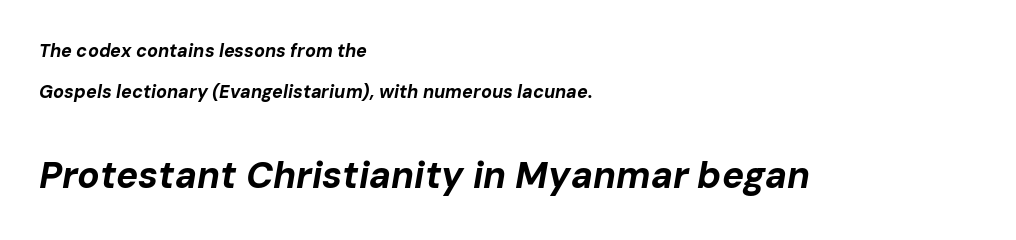
Q: Is the text bold? A: Yes.
Q: Is the text italic (slanted)? A: Yes, it leans right by about 10 degrees.
Q: Is the text underlined? A: No.
Q: How is the paragraph aligned? A: Left-aligned.
Q: Is the spacing between letters normal or unusually wide? A: Normal.
Q: Is the spacing between lines tight, normal or loose? A: Loose.
Q: Which block of text is set in a larger size, the first (top) or the second (bottom)? A: The second (bottom) one.
Q: Width (condensed, normal, or wide)? A: Normal.
Q: Stroke contrast? A: Low.
Q: x-height? A: Medium.
Q: Monospaced? A: No.
